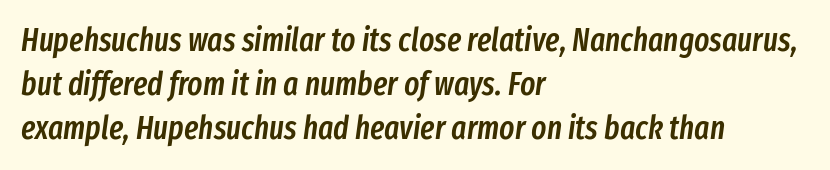
Q: Is the text bold? A: Semi-bold.
Q: Is the text italic (slanted)? A: Yes, it leans right by about 8 degrees.
Q: Is the text underlined? A: No.
Q: How is the paragraph aligned? A: Left-aligned.
Q: Is the spacing between letters normal or unusually wide? A: Normal.
Q: Is the spacing between lines tight, normal or loose? A: Normal.
Q: Width (condensed, normal, or wide)? A: Condensed.
Q: Stroke contrast? A: Low.
Q: x-height? A: Medium.
Q: Monospaced? A: No.
